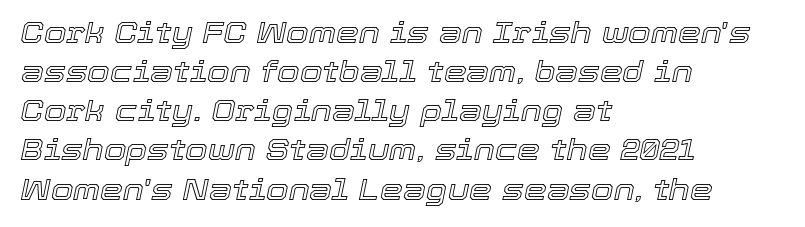
{"italic": "yes", "lean": "right", "slant_degrees": 12, "width": "normal", "x_height": "medium", "monospaced": "no", "underline": "no", "align": "left", "line_spacing": "normal", "line_spacing_ratio": 1.35, "letter_spacing": "normal", "letter_spacing_em": 0.0, "glyph_px": 29}
